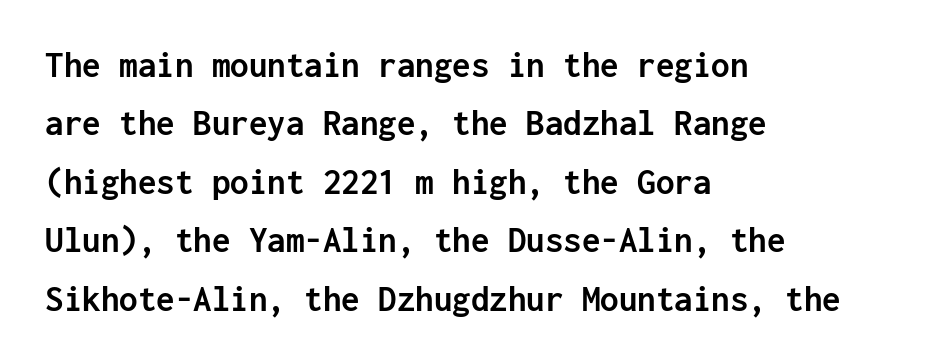
{"serif": "no", "italic": "no", "bold": "yes", "weight": "semibold", "width": "normal", "stroke_contrast": "low", "x_height": "medium", "monospaced": "yes", "underline": "no", "align": "left", "line_spacing": "normal", "line_spacing_ratio": 1.58, "letter_spacing": "normal", "letter_spacing_em": 0.0, "glyph_px": 37}
